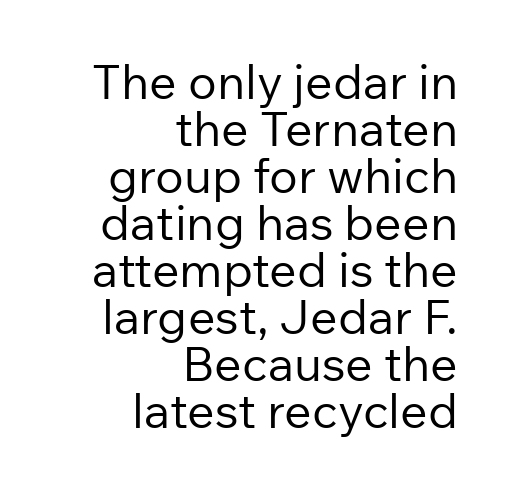
The image shows 48 px regular-weight sans-serif type, upright; set right-aligned, tight line spacing (0.98x), normal letter spacing, not underlined; low stroke contrast and a medium x-height.
